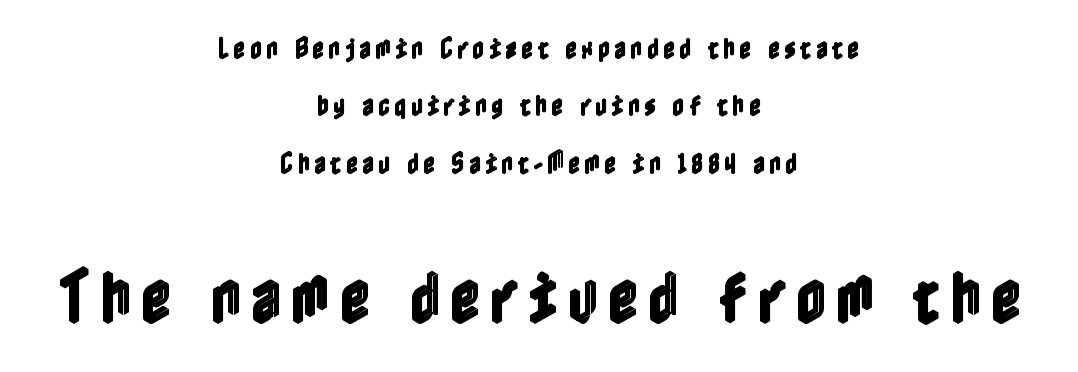
Centered paragraph, ragged on both sides. Check the space under the baseline: it is left empty. Caption: upper text group reduced, lower text group enlarged. Unlike italic type, these characters show no tilt at all. The line-height multiplier appears high, well above default.
